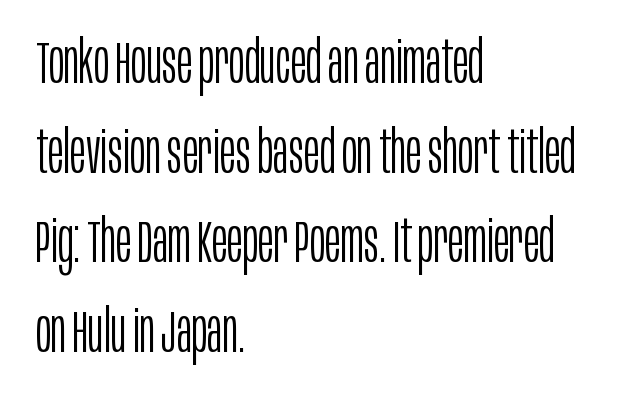
The image shows 59 px light, condensed sans-serif type, upright; set left-aligned, normal line spacing (1.52x), normal letter spacing, not underlined; low stroke contrast and a large x-height.
